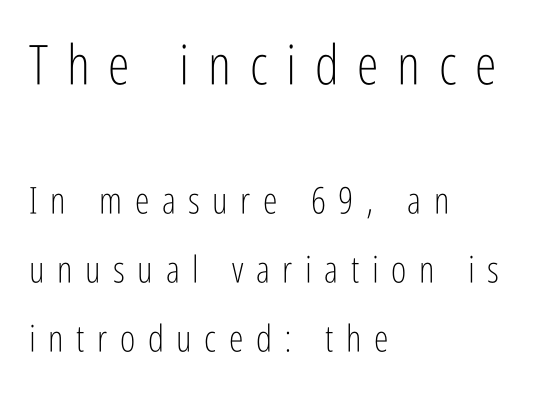
Q: Is the text bold? A: No.
Q: Is the text italic (slanted)? A: No, it is upright.
Q: Is the typeface a serif or a sans-serif typeface? A: Sans-serif.
Q: Is the text underlined? A: No.
Q: How is the paragraph aligned? A: Left-aligned.
Q: Is the spacing between letters normal or unusually wide? A: Unusually wide.
Q: Which block of text is set in a larger size, the first (top) or the second (bottom)? A: The first (top) one.
Q: Width (condensed, normal, or wide)? A: Condensed.
Q: Stroke contrast? A: Low.
Q: x-height? A: Medium.
Q: Monospaced? A: No.
